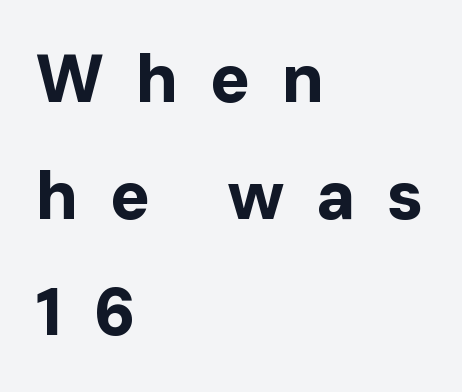
Q: Is the text bold? A: Yes.
Q: Is the text italic (slanted)? A: No, it is upright.
Q: Is the typeface a serif or a sans-serif typeface? A: Sans-serif.
Q: Is the text underlined? A: No.
Q: How is the paragraph aligned? A: Left-aligned.
Q: Is the spacing between letters normal or unusually wide? A: Unusually wide.
Q: Width (condensed, normal, or wide)? A: Normal.
Q: Stroke contrast? A: Low.
Q: x-height? A: Medium.
Q: Monospaced? A: No.
